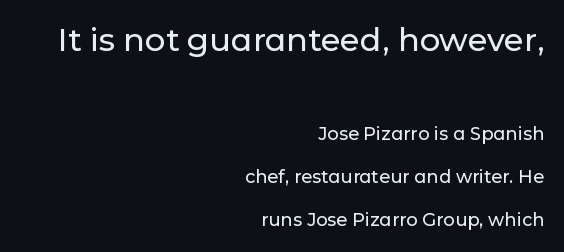
The image shows 32 px sans-serif type, upright; set right-aligned, loose line spacing (2.39x), normal letter spacing, not underlined; the first (top) block is 1.78x larger; low stroke contrast and a medium x-height.
